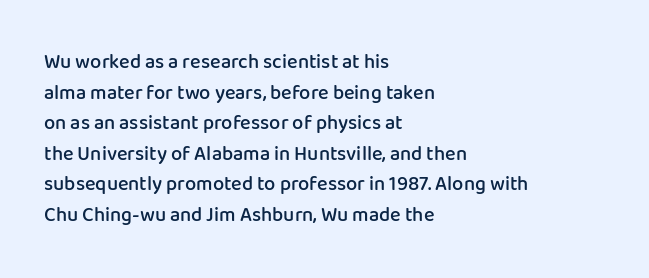
{"italic": "no", "bold": "semi", "underline": "no", "align": "left", "line_spacing": "normal", "line_spacing_ratio": 1.53, "letter_spacing": "normal", "letter_spacing_em": 0.0, "glyph_px": 20}
